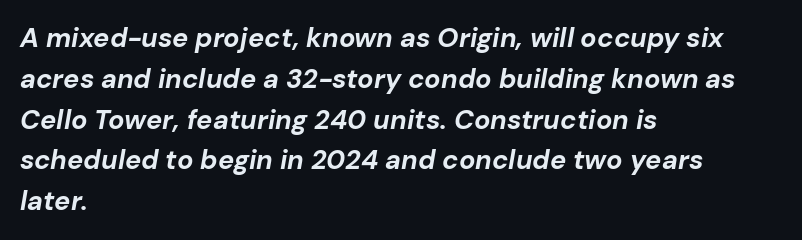
{"italic": "yes", "lean": "right", "slant_degrees": 10, "bold": "yes", "underline": "no", "align": "left", "line_spacing": "normal", "line_spacing_ratio": 1.51, "letter_spacing": "normal", "letter_spacing_em": 0.0, "glyph_px": 27}
